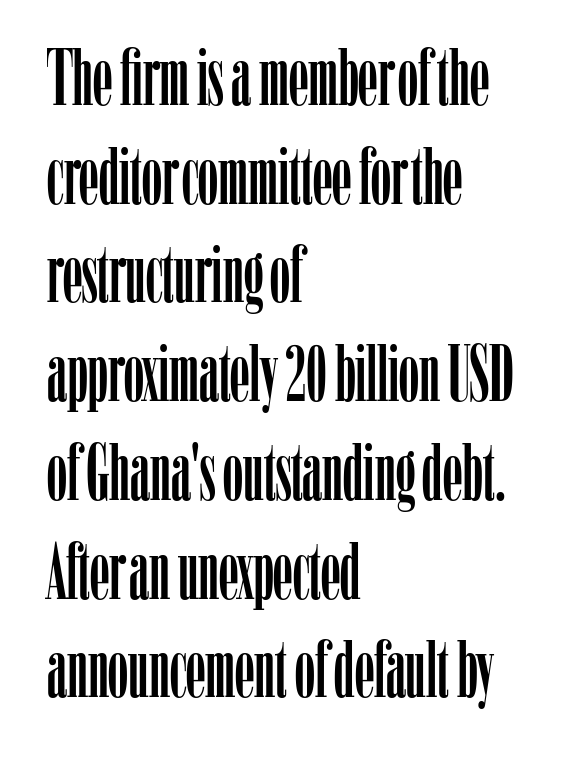
{"serif": "yes", "italic": "no", "width": "condensed", "stroke_contrast": "low", "x_height": "medium", "monospaced": "no", "underline": "no", "align": "left", "line_spacing": "normal", "line_spacing_ratio": 1.25, "letter_spacing": "normal", "letter_spacing_em": 0.0, "glyph_px": 79}
